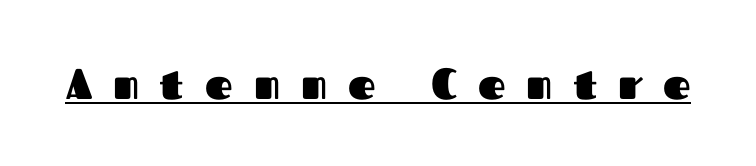
The image shows 43 px heavy sans-serif type, upright; set unusually wide letter spacing (+0.49 em), underlined; medium stroke contrast and a medium x-height.
